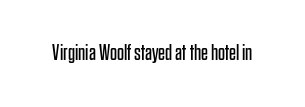
Q: Is the text bold? A: No.
Q: Is the text italic (slanted)? A: No, it is upright.
Q: Is the text underlined? A: No.
Q: Is the spacing between letters normal or unusually wide? A: Normal.
